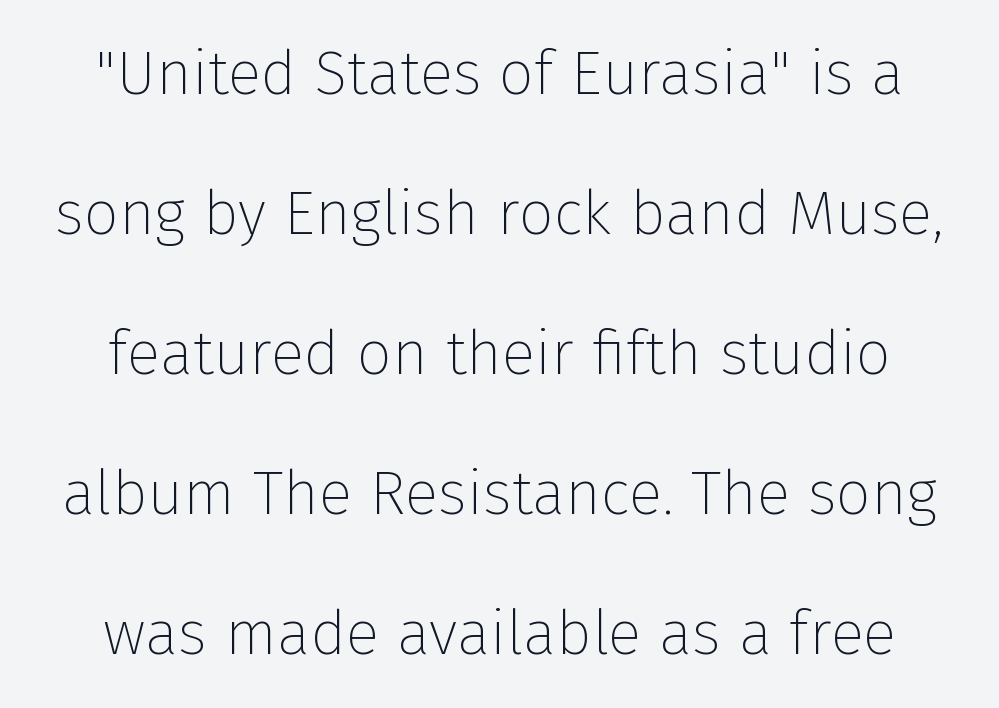
{"serif": "no", "italic": "no", "bold": "no", "weight": "thin", "width": "normal", "stroke_contrast": "low", "x_height": "medium", "monospaced": "no", "underline": "no", "line_spacing": "loose", "line_spacing_ratio": 2.26, "letter_spacing": "normal", "letter_spacing_em": 0.0, "glyph_px": 62}
